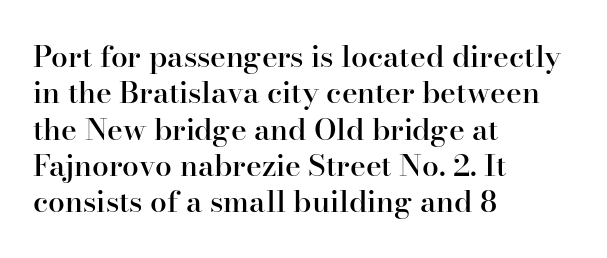
The specimen reads as upright at a glance. The rendering shows small feet on the letterforms — a serif design. The glyphs are unaccompanied by any horizontal stroke below them. Line starts are locked; line ends wander. Observe the ordinary spacing: letters are neighbours, not strangers.
